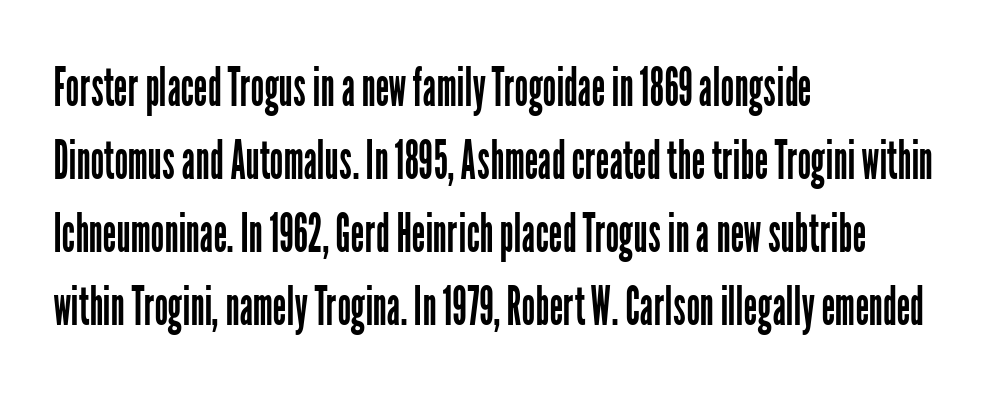
The image shows 54 px regular-weight, condensed sans-serif type, upright; set left-aligned, normal line spacing (1.35x), normal letter spacing, not underlined; low stroke contrast and a medium x-height.
